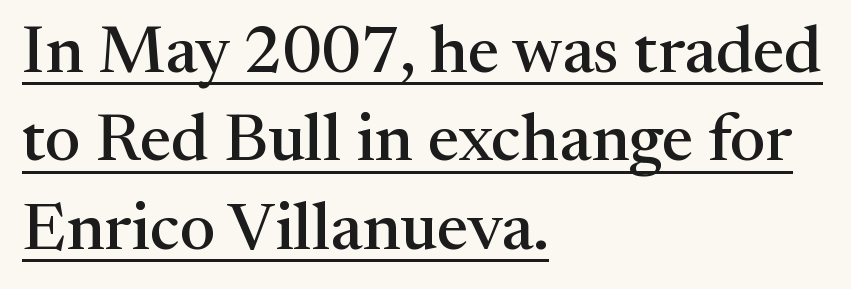
This sample uses a serif face. Words appear dense and cohesive because spacing is normal. The rendering uses a moderate line-height, typical for paragraphs. Underlined type. Horizontal alignment here is leftward, the default for most running prose. The type sits square on the baseline with zero lean.
